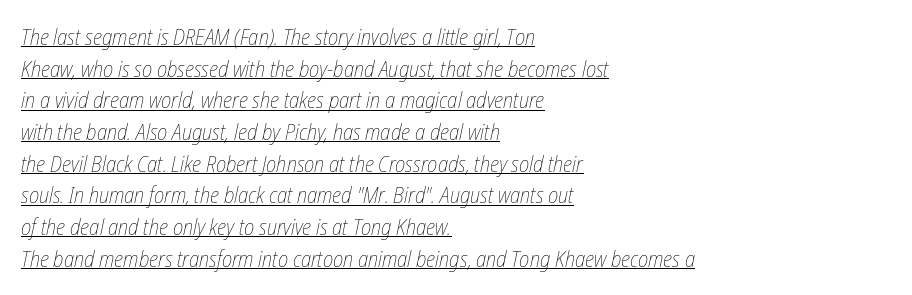
Standard letterfit; no display-style spreading of the glyphs. Think standard paragraph weight, or any step lighter than that. Has an underline been added? It has. Reading down the column, the eye jumps a familiar distance to each next line.
